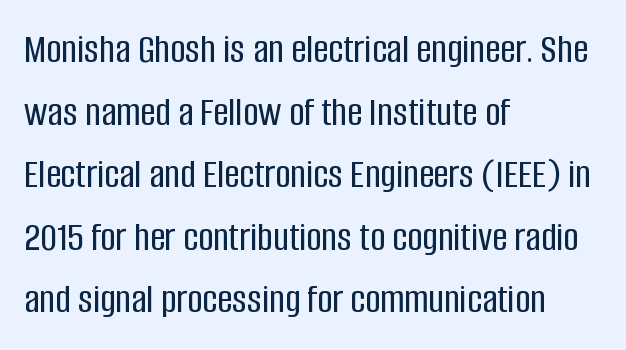
The image shows 42 px condensed sans-serif type, upright; set left-aligned, normal line spacing (1.49x), normal letter spacing, not underlined; low stroke contrast and a large x-height.
